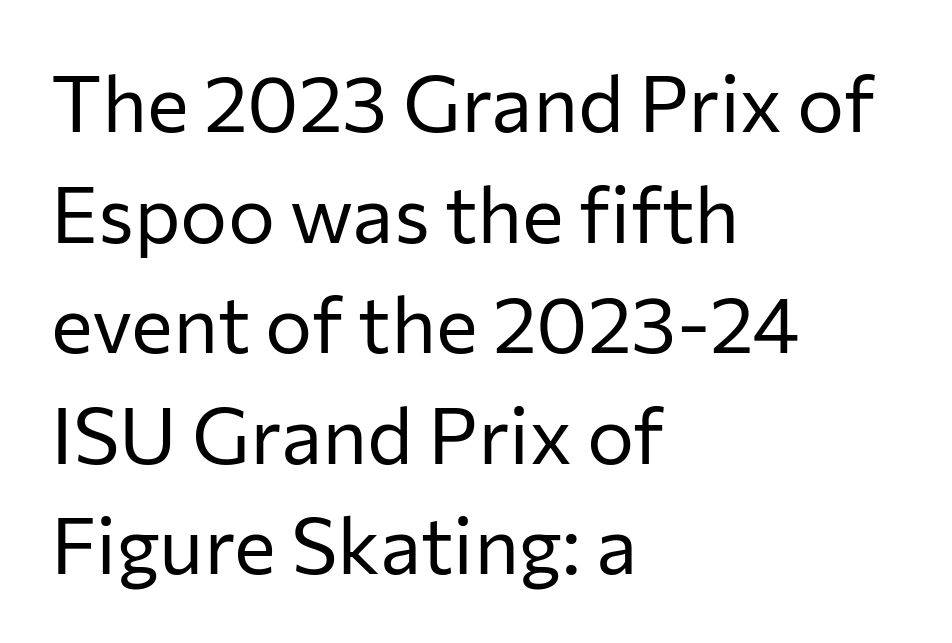
Here the designer chose a conventional face with non-uniform glyph widths. Glance below the letters and you will spot only blank space. When letters stand straight like this, we call the style roman or upright. Every row of glyphs begins at an identical x-position on the left.
